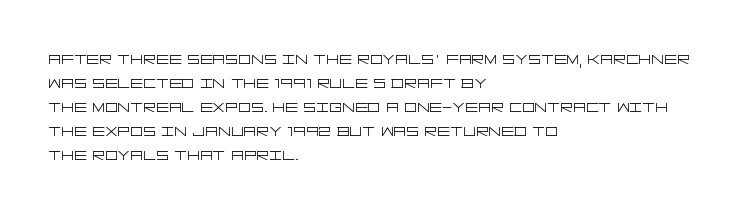
Q: Is the text bold? A: No.
Q: Is the text italic (slanted)? A: No, it is upright.
Q: Is the text underlined? A: No.
Q: How is the paragraph aligned? A: Left-aligned.
Q: Is the spacing between letters normal or unusually wide? A: Normal.
